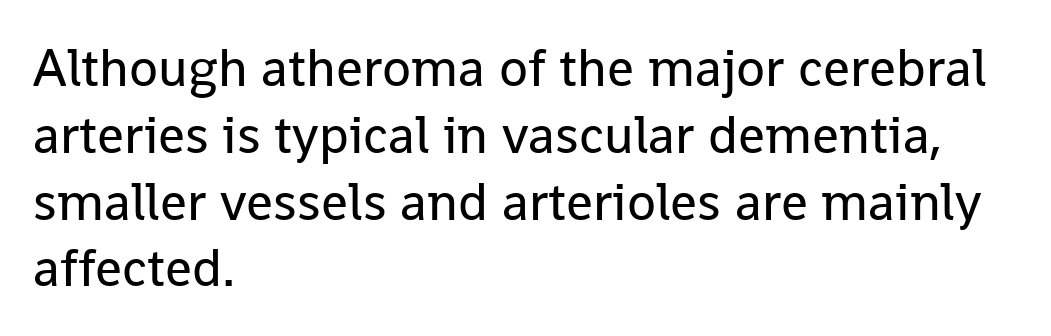
Q: Is the text bold? A: No.
Q: Is the text italic (slanted)? A: No, it is upright.
Q: Is the typeface a serif or a sans-serif typeface? A: Sans-serif.
Q: Is the text underlined? A: No.
Q: How is the paragraph aligned? A: Left-aligned.
Q: Is the spacing between letters normal or unusually wide? A: Normal.
Q: Is the spacing between lines tight, normal or loose? A: Normal.
Q: Width (condensed, normal, or wide)? A: Normal.
Q: Stroke contrast? A: Low.
Q: x-height? A: Medium.
Q: Monospaced? A: No.
